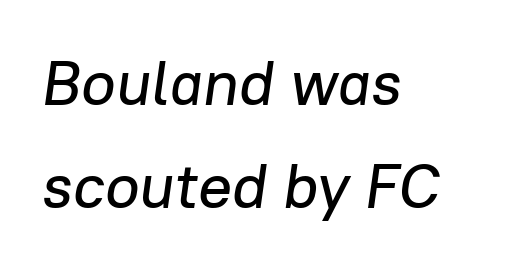
The image shows 63 px text type, italic (leaning right); set left-aligned, normal line spacing (1.64x), normal letter spacing, not underlined; low stroke contrast and a medium x-height.
